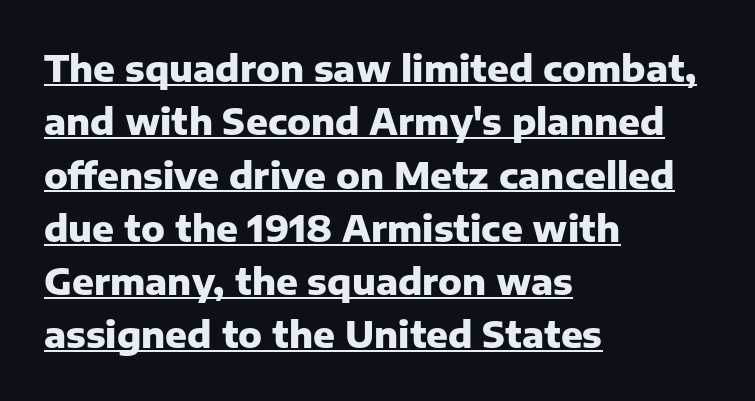
Regarding leading, the lines here are spaced in the standard way. Every word sits above its own underline. Inter-character spacing is left at the font's built-in metrics. I'd describe the lettering as bold — thick and assertive. Note the varied advance widths — an 'i' is clearly narrower than an 'm'. Stroke terminals: plain, sans-serif.
